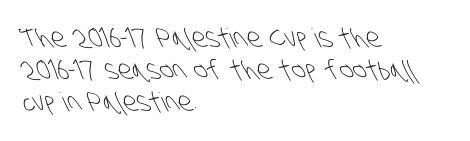
The weight tops out at a normal text grade. Casual observation: everything's shoved over to the left. The line texture is even and compact thanks to regular tracking. The zone under the glyphs is completely vacant.
